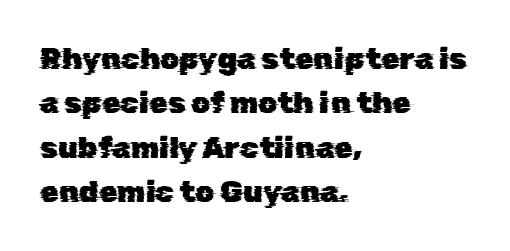
Q: Is the typeface a serif or a sans-serif typeface? A: Sans-serif.
Q: Is the text underlined? A: No.
Q: How is the paragraph aligned? A: Left-aligned.
Q: Is the spacing between letters normal or unusually wide? A: Normal.
Q: Is the spacing between lines tight, normal or loose? A: Normal.
Q: Width (condensed, normal, or wide)? A: Normal.
Q: Stroke contrast? A: Low.
Q: x-height? A: Medium.
Q: Monospaced? A: No.
